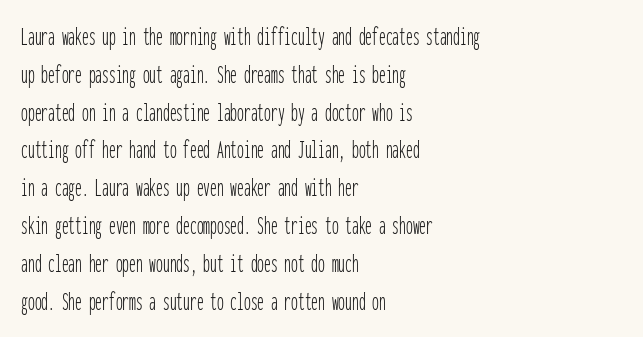
Q: Is the text bold? A: No.
Q: Is the text italic (slanted)? A: No, it is upright.
Q: Is the text underlined? A: No.
Q: How is the paragraph aligned? A: Left-aligned.
Q: Is the spacing between letters normal or unusually wide? A: Normal.
Q: Is the spacing between lines tight, normal or loose? A: Normal.
